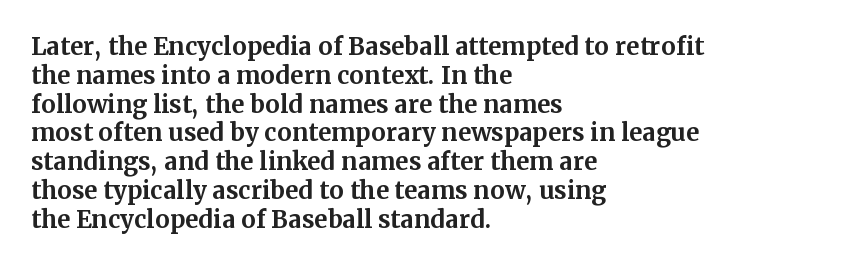
{"italic": "no", "bold": "yes", "underline": "no", "align": "left", "line_spacing_ratio": 1.2, "letter_spacing": "normal", "letter_spacing_em": 0.0, "glyph_px": 24}
